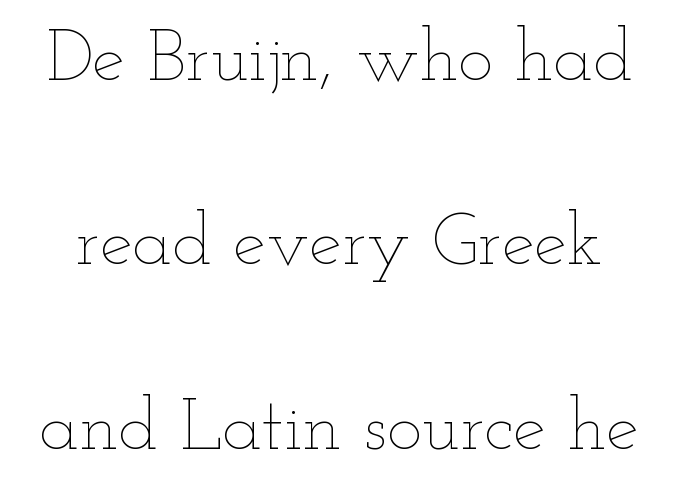
Q: Is the text bold? A: No.
Q: Is the text italic (slanted)? A: No, it is upright.
Q: Is the text underlined? A: No.
Q: Is the spacing between letters normal or unusually wide? A: Normal.
Q: Is the spacing between lines tight, normal or loose? A: Loose.
Q: Width (condensed, normal, or wide)? A: Wide.
Q: Stroke contrast? A: Low.
Q: x-height? A: Small.
Q: Monospaced? A: No.
